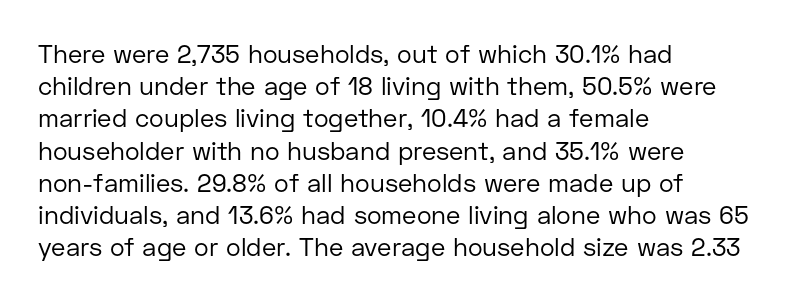
The image shows 25 px text type, upright; set left-aligned, normal line spacing (1.29x), normal letter spacing, not underlined.
